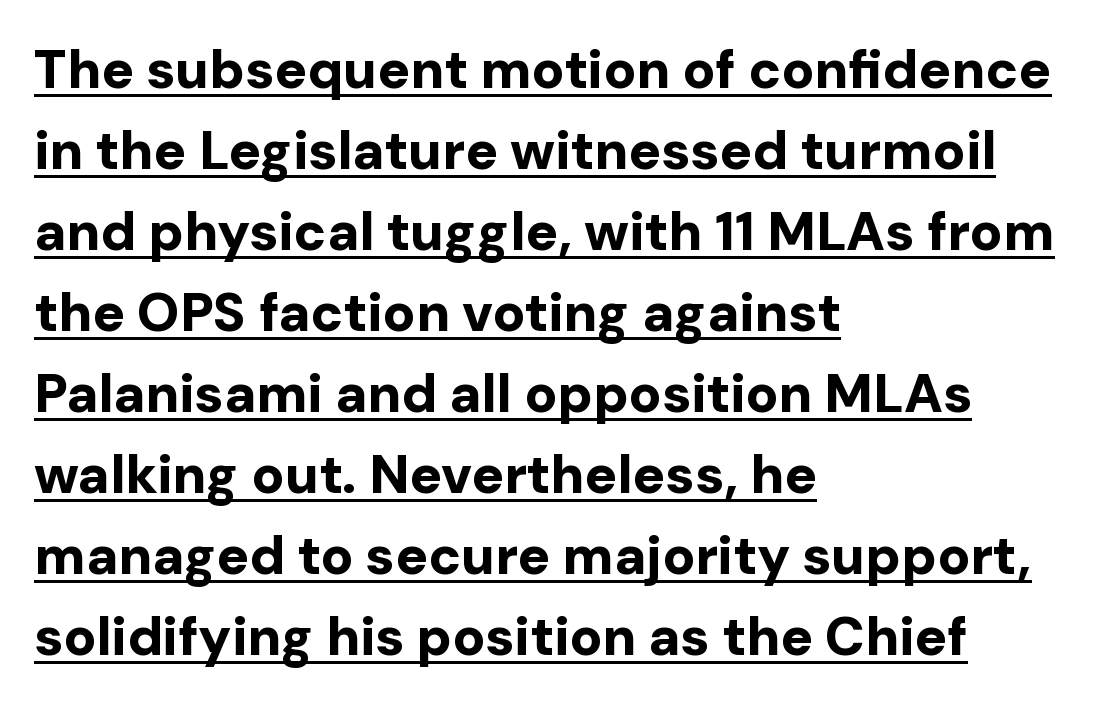
Q: Is the text bold? A: Yes.
Q: Is the text italic (slanted)? A: No, it is upright.
Q: Is the typeface a serif or a sans-serif typeface? A: Sans-serif.
Q: Is the text underlined? A: Yes.
Q: How is the paragraph aligned? A: Left-aligned.
Q: Is the spacing between letters normal or unusually wide? A: Normal.
Q: Is the spacing between lines tight, normal or loose? A: Normal.
Q: Width (condensed, normal, or wide)? A: Normal.
Q: Stroke contrast? A: Low.
Q: x-height? A: Medium.
Q: Monospaced? A: No.
